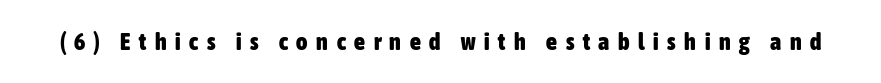
The specimen reads as upright at a glance. Bare-footed words on every line. In terms of letterspacing, this is a distinctly airy, spread setting. The glyphs have the mass of a bold cut.
